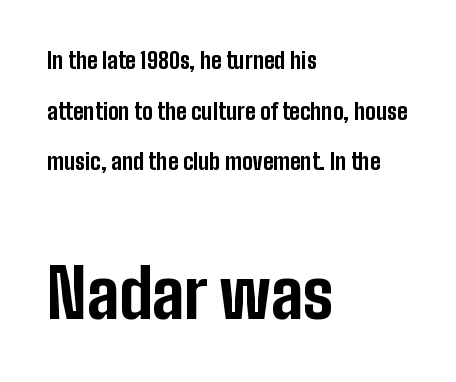
The image shows 67 px bold, condensed sans-serif type, upright; set left-aligned, loose line spacing (2.3x), normal letter spacing, not underlined; the second (bottom) block is 3.05x larger; low stroke contrast and a medium x-height.
